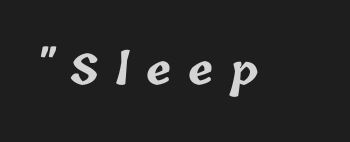
Q: Is the text bold? A: Yes.
Q: Is the text underlined? A: No.
Q: Is the spacing between letters normal or unusually wide? A: Unusually wide.
Q: Width (condensed, normal, or wide)? A: Normal.
Q: Stroke contrast? A: Low.
Q: x-height? A: Medium.
Q: Monospaced? A: No.
